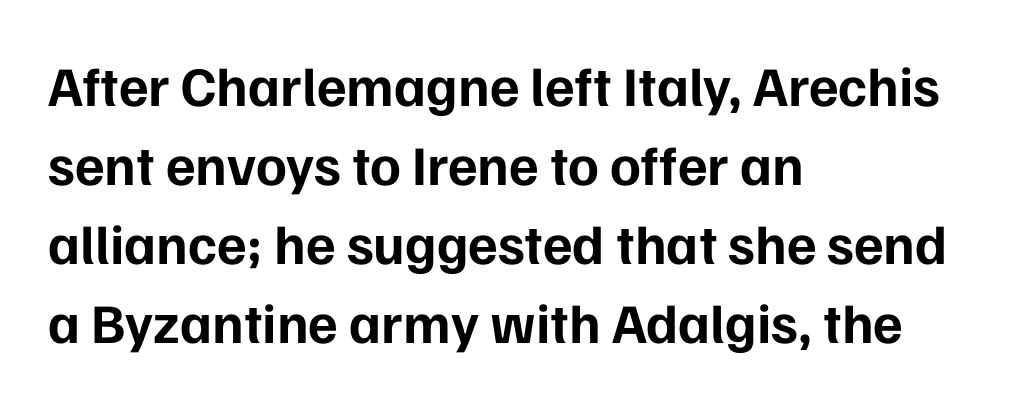
Ascenders rise straight up at ninety degrees. Line starts are locked; line ends wander. Glyph-to-glyph distance matches everyday printed text. Honestly, the row spacing looks completely unremarkable. Set as a true bold cut, around the 700 mark.
